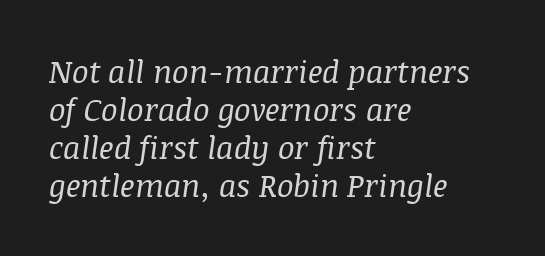
Q: Is the text bold? A: No.
Q: Is the text italic (slanted)? A: Yes, it leans right by about 8 degrees.
Q: Is the typeface a serif or a sans-serif typeface? A: Serif.
Q: Is the text underlined? A: No.
Q: How is the paragraph aligned? A: Left-aligned.
Q: Is the spacing between letters normal or unusually wide? A: Normal.
Q: Width (condensed, normal, or wide)? A: Normal.
Q: Stroke contrast? A: Medium.
Q: x-height? A: Large.
Q: Monospaced? A: No.
